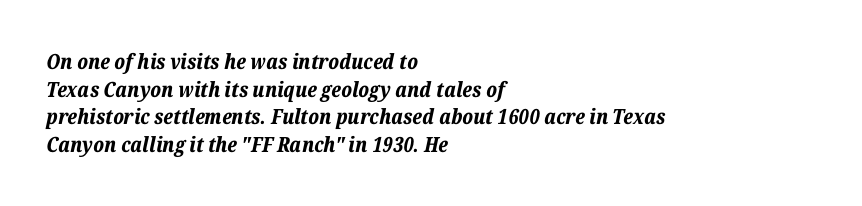
The image shows 21 px bold type, italic (leaning right); set left-aligned, normal line spacing (1.32x), normal letter spacing, not underlined.
